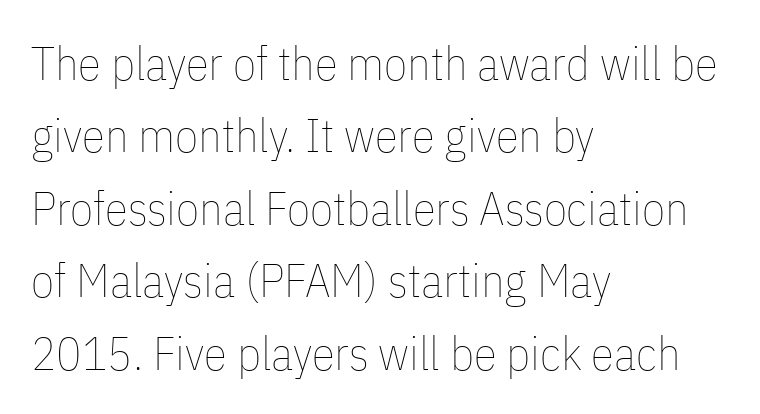
Upright lettering throughout. Reading down the block, your eye returns to a fixed left position each line. This rendering leaves character spacing at its baseline value. The rendering uses a moderate line-height, typical for paragraphs.
